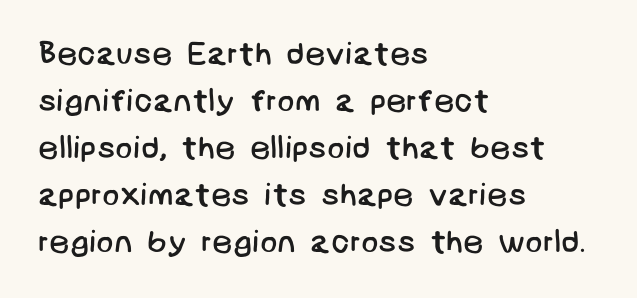
Counters stay open thanks to moderate or lighter strokes. Check the space under the baseline: it is left empty. In terms of letterform style, serifs are entirely absent. Is there much room between lines? A standard amount, neither cramped nor airy. A classic flush-left, rag-right setting is used for this passage.
